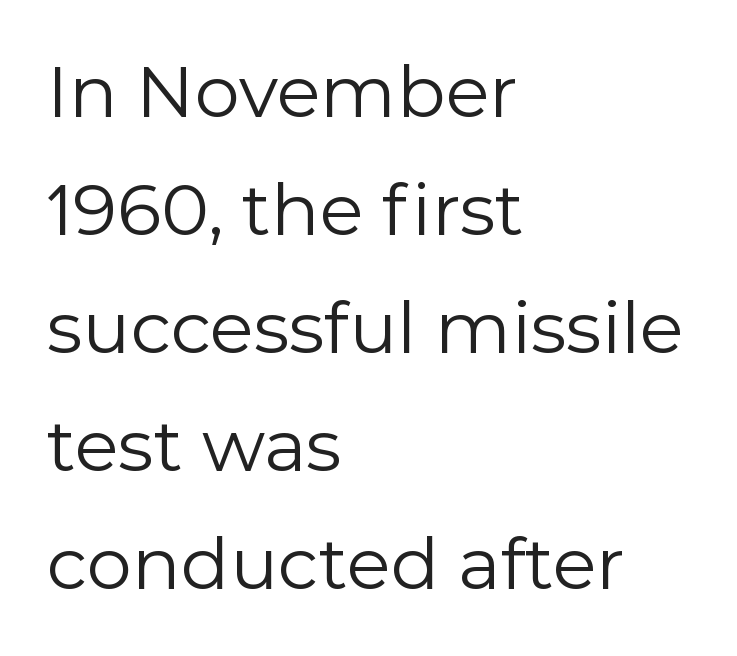
The image shows 72 px regular-weight sans-serif type, upright; set left-aligned, normal line spacing (1.64x), normal letter spacing, not underlined; a medium x-height.
